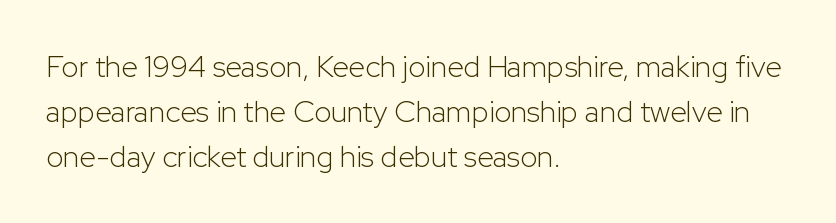
The weight would be labelled regular, book, light, or lighter still. Font category for this specimen: sans-serif. These lines are rendered in a variable-pitch font. Is the letter spacing exaggerated? No — it looks like the ordinary default.
